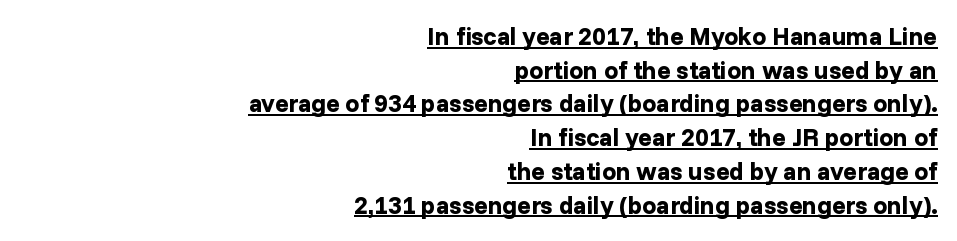
Somebody hit Ctrl+U on this one — the words are underlined. All the whitespace from short lines collects on the left. This rendering leaves character spacing at its baseline value. Summary of weight: heavy, a full bold.
